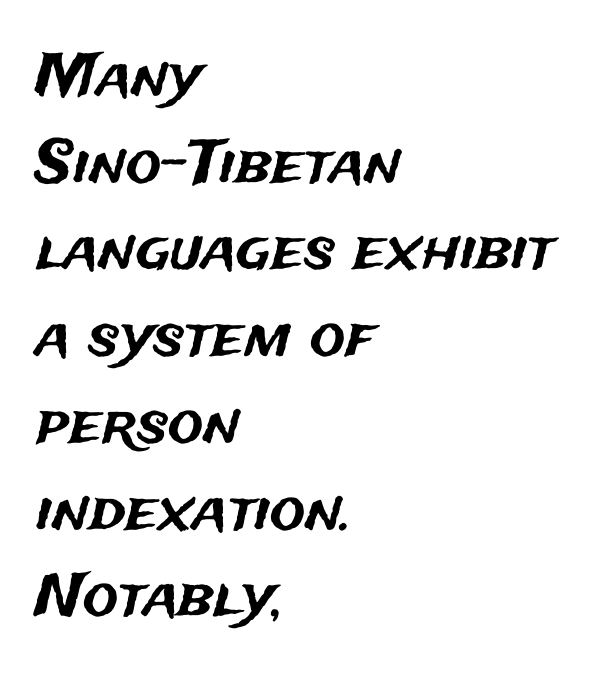
{"serif": "no", "width": "normal", "stroke_contrast": "medium", "x_height": "medium", "monospaced": "no", "underline": "no", "align": "left", "line_spacing": "normal", "line_spacing_ratio": 1.47, "letter_spacing": "normal", "letter_spacing_em": 0.0, "glyph_px": 59}
